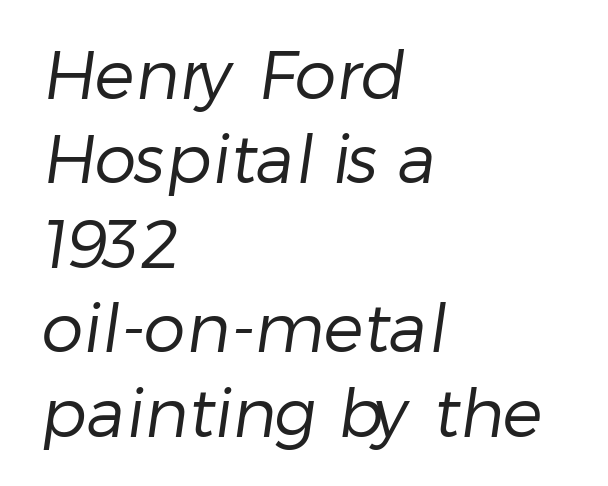
{"serif": "no", "bold": "no", "weight": "regular", "width": "normal", "stroke_contrast": "low", "x_height": "medium", "monospaced": "no", "underline": "no", "align": "left", "line_spacing": "normal", "line_spacing_ratio": 1.26, "letter_spacing": "normal", "letter_spacing_em": 0.0, "glyph_px": 67}
